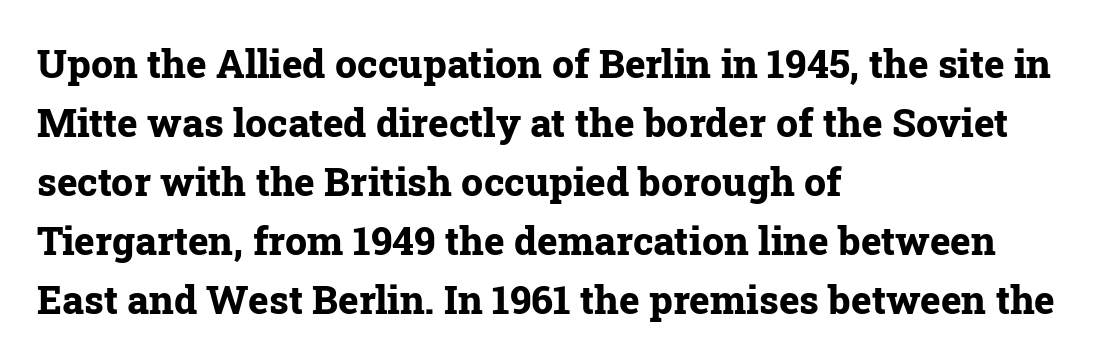
Q: Is the text bold? A: Yes.
Q: Is the text italic (slanted)? A: No, it is upright.
Q: Is the typeface a serif or a sans-serif typeface? A: Serif.
Q: Is the text underlined? A: No.
Q: How is the paragraph aligned? A: Left-aligned.
Q: Is the spacing between letters normal or unusually wide? A: Normal.
Q: Is the spacing between lines tight, normal or loose? A: Normal.
Q: Width (condensed, normal, or wide)? A: Normal.
Q: Stroke contrast? A: Low.
Q: x-height? A: Medium.
Q: Monospaced? A: No.
